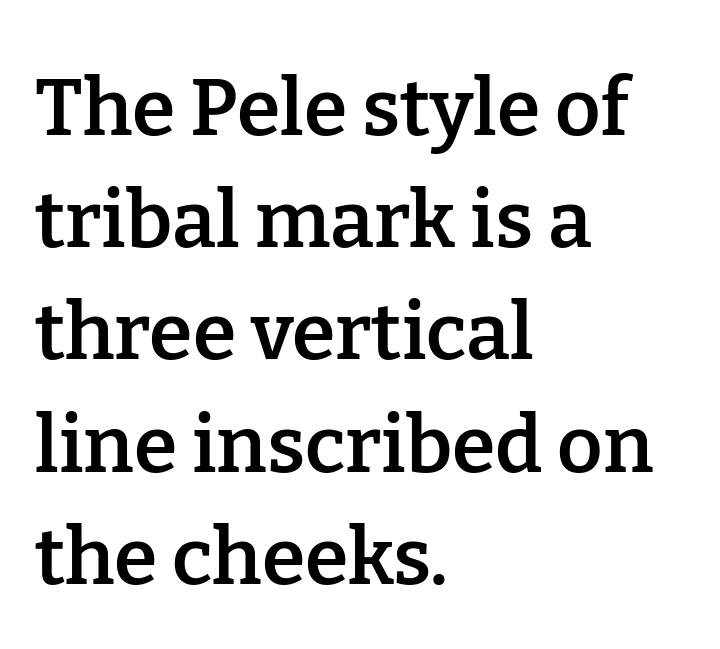
{"serif": "yes", "italic": "no", "bold": "semi", "weight": "semibold", "width": "normal", "stroke_contrast": "low", "x_height": "medium", "monospaced": "no", "underline": "no", "align": "left", "line_spacing": "normal", "line_spacing_ratio": 1.42, "letter_spacing": "normal", "letter_spacing_em": 0.0, "glyph_px": 79}
